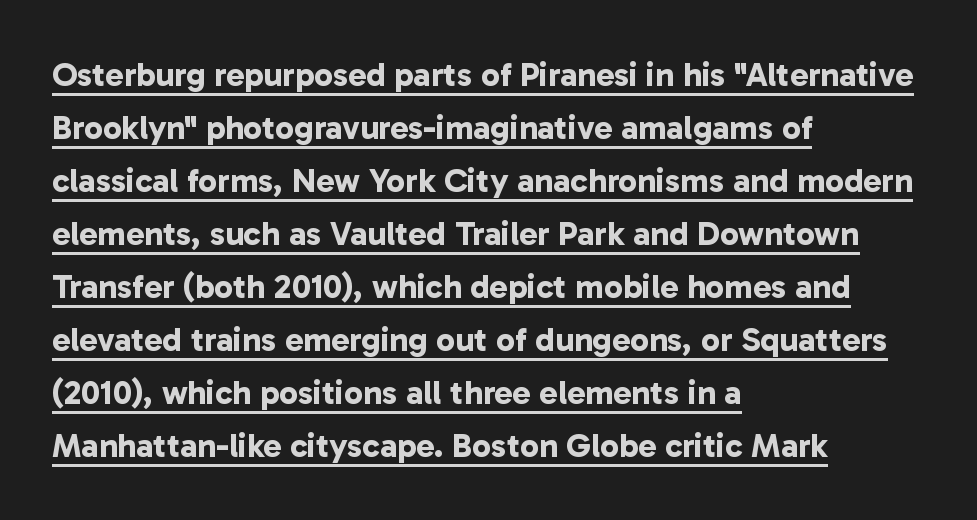
{"serif": "no", "bold": "yes", "weight": "bold", "width": "normal", "stroke_contrast": "low", "x_height": "medium", "monospaced": "no", "underline": "yes", "align": "left", "line_spacing": "normal", "line_spacing_ratio": 1.56, "letter_spacing": "normal", "letter_spacing_em": 0.0, "glyph_px": 34}
